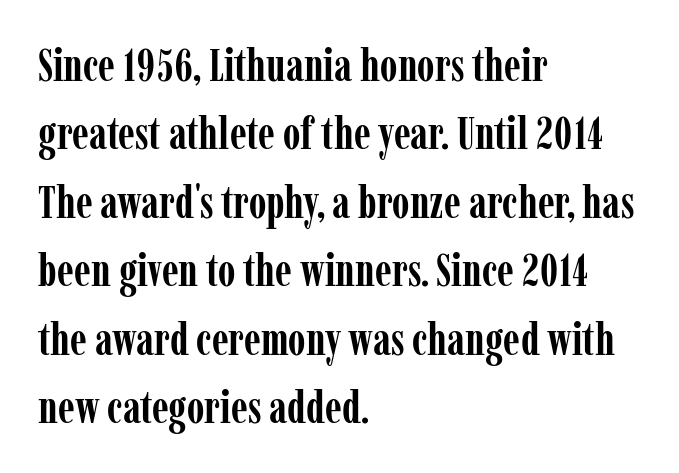
{"serif": "yes", "italic": "no", "bold": "yes", "weight": "semibold", "width": "condensed", "stroke_contrast": "low", "x_height": "medium", "monospaced": "no", "underline": "no", "align": "left", "line_spacing": "normal", "line_spacing_ratio": 1.52, "letter_spacing": "normal", "letter_spacing_em": 0.0, "glyph_px": 45}
